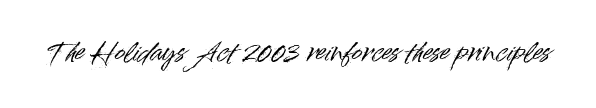
The image shows 25 px text type; set normal letter spacing, not underlined.
